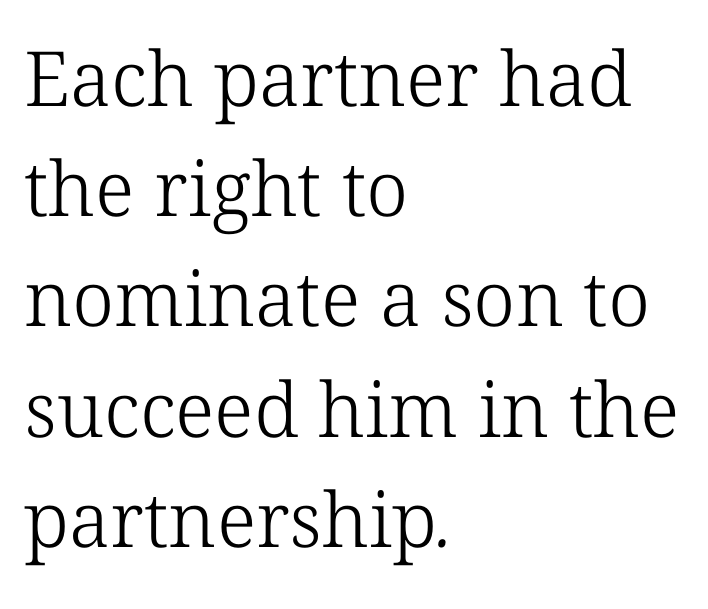
Q: Is the text bold? A: No.
Q: Is the typeface a serif or a sans-serif typeface? A: Serif.
Q: Is the text underlined? A: No.
Q: How is the paragraph aligned? A: Left-aligned.
Q: Is the spacing between letters normal or unusually wide? A: Normal.
Q: Is the spacing between lines tight, normal or loose? A: Normal.
Q: Width (condensed, normal, or wide)? A: Normal.
Q: Stroke contrast? A: Low.
Q: x-height? A: Medium.
Q: Monospaced? A: No.
